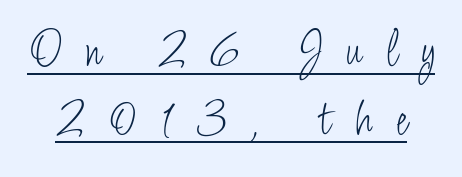
{"serif": "no", "bold": "no", "weight": "light", "width": "condensed", "stroke_contrast": "low", "x_height": "small", "monospaced": "no", "underline": "yes", "line_spacing": "normal", "line_spacing_ratio": 1.32, "letter_spacing": "wide", "letter_spacing_em": 0.45, "glyph_px": 52}
